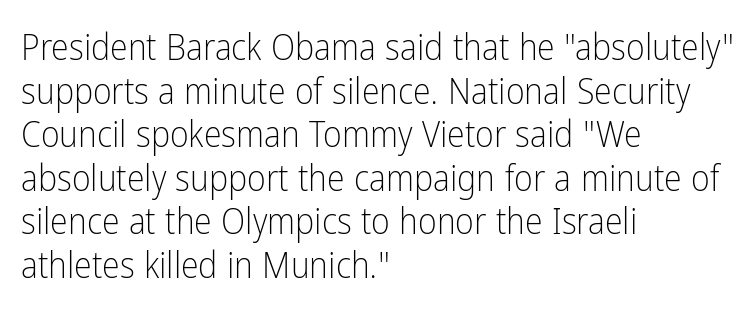
{"serif": "no", "italic": "no", "bold": "no", "weight": "light", "width": "condensed", "stroke_contrast": "low", "x_height": "medium", "monospaced": "no", "underline": "no", "align": "left", "line_spacing_ratio": 1.21, "letter_spacing": "normal", "letter_spacing_em": 0.0, "glyph_px": 36}
